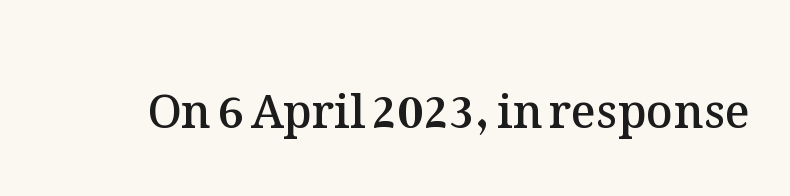
The image shows 46 px semibold type, upright; set normal letter spacing, not underlined; medium stroke contrast and a medium x-height.
